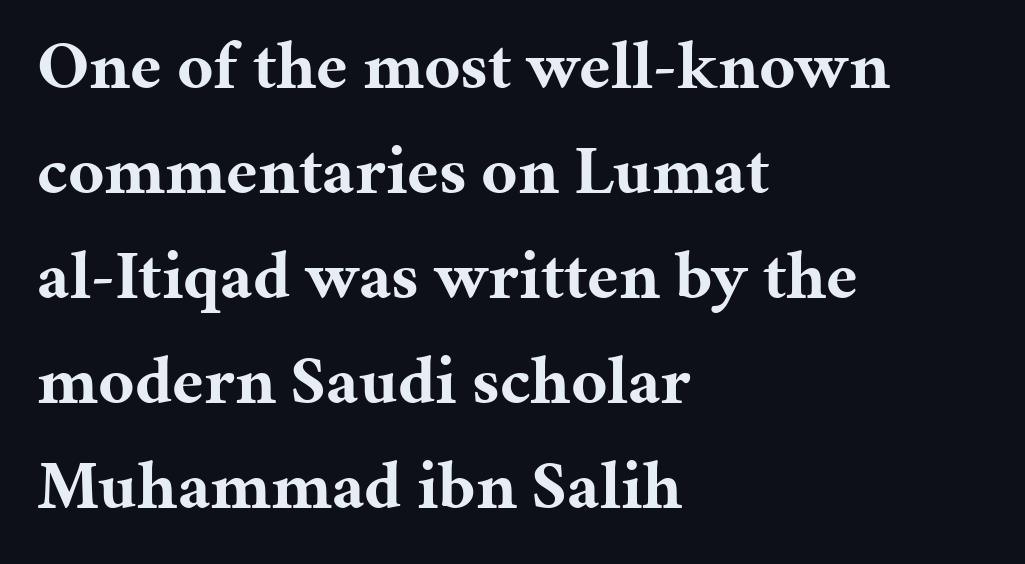
The image shows 69 px bold serif type, upright; set left-aligned, normal line spacing (1.52x), normal letter spacing, not underlined; medium stroke contrast and a medium x-height.
